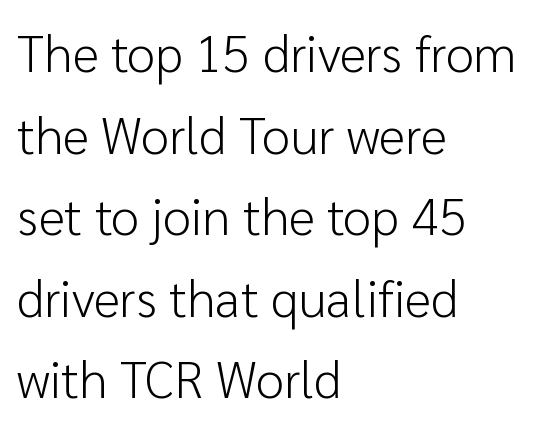
{"serif": "no", "italic": "no", "bold": "no", "weight": "light", "width": "normal", "stroke_contrast": "low", "x_height": "medium", "monospaced": "no", "underline": "no", "align": "left", "line_spacing": "normal", "line_spacing_ratio": 1.6, "letter_spacing": "normal", "letter_spacing_em": 0.0, "glyph_px": 51}
